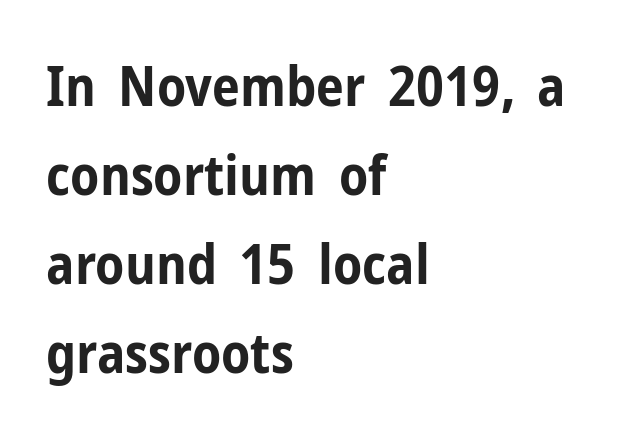
The image shows 56 px bold, condensed sans-serif type, upright; set left-aligned, normal line spacing (1.59x), normal letter spacing, not underlined; low stroke contrast and a medium x-height.
